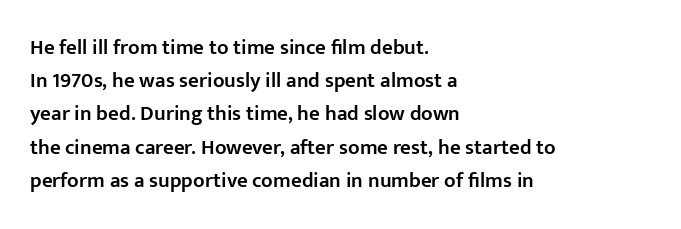
Q: Is the text bold? A: Semi-bold.
Q: Is the text italic (slanted)? A: No, it is upright.
Q: Is the text underlined? A: No.
Q: How is the paragraph aligned? A: Left-aligned.
Q: Is the spacing between letters normal or unusually wide? A: Normal.
Q: Is the spacing between lines tight, normal or loose? A: Normal.
